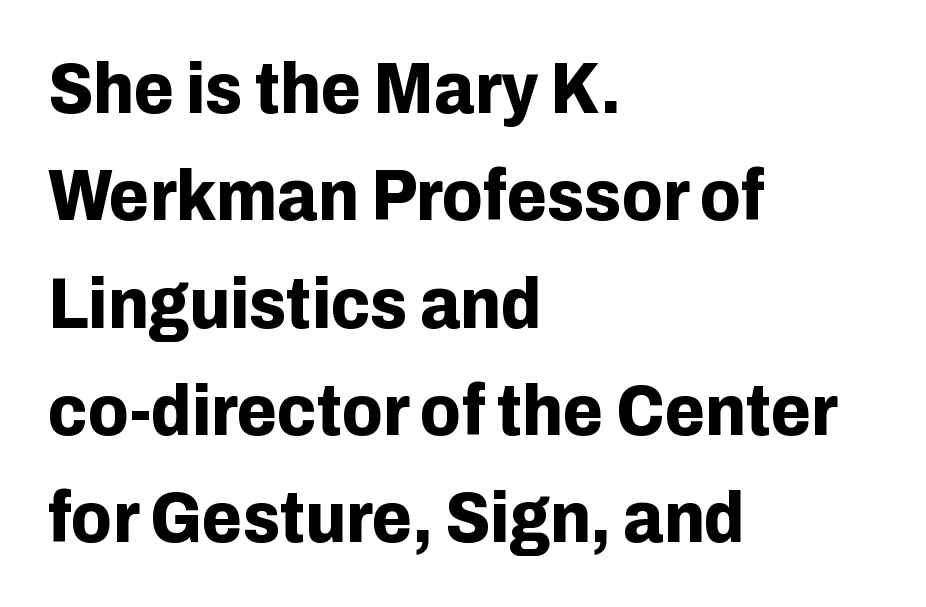
The image shows 73 px bold sans-serif type, upright; set left-aligned, normal line spacing (1.47x), normal letter spacing, not underlined; low stroke contrast and a medium x-height.
